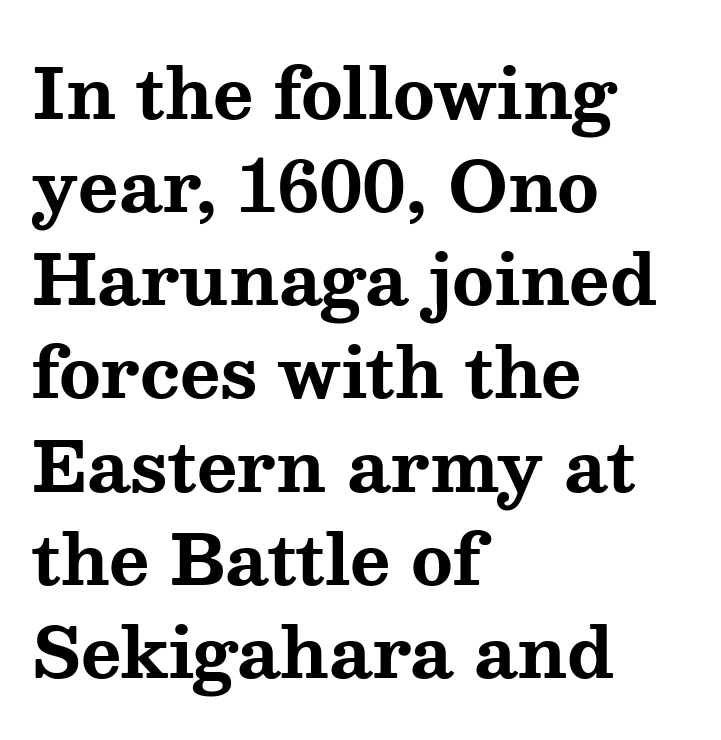
This sample is left-justified, so line endings fall wherever the words run out. Here the glyphs are tracked normally, forming tight word shapes. I'd describe the lettering as bold — thick and assertive. You can tell from the footed stems that serif type was used.
